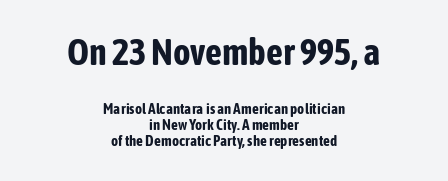
Q: Is the text bold? A: Yes.
Q: Is the text italic (slanted)? A: No, it is upright.
Q: Is the typeface a serif or a sans-serif typeface? A: Sans-serif.
Q: Is the text underlined? A: No.
Q: How is the paragraph aligned? A: Centered.
Q: Is the spacing between letters normal or unusually wide? A: Normal.
Q: Is the spacing between lines tight, normal or loose? A: Tight.
Q: Which block of text is set in a larger size, the first (top) or the second (bottom)? A: The first (top) one.
Q: Width (condensed, normal, or wide)? A: Condensed.
Q: Stroke contrast? A: Low.
Q: x-height? A: Medium.
Q: Monospaced? A: No.
